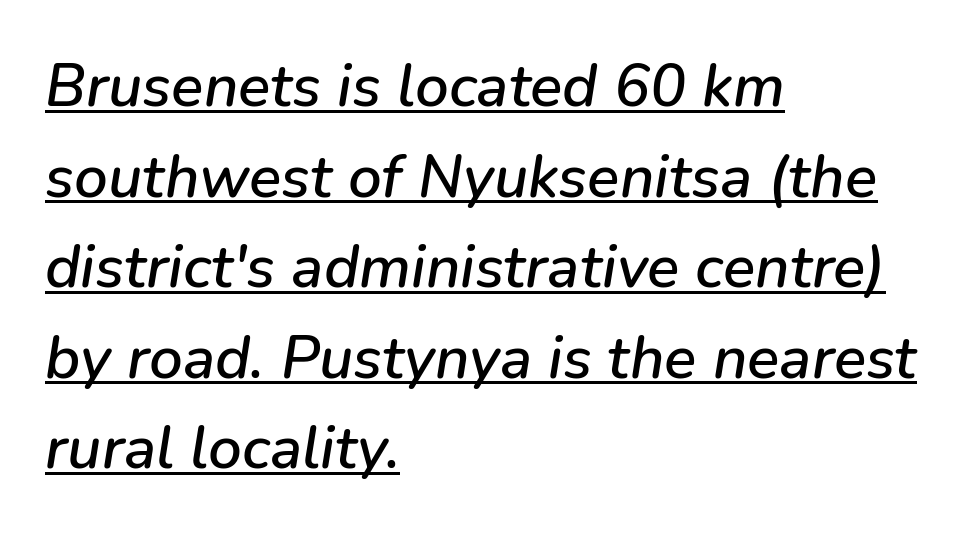
Q: Is the text italic (slanted)? A: Yes, it leans right by about 9 degrees.
Q: Is the text underlined? A: Yes.
Q: How is the paragraph aligned? A: Left-aligned.
Q: Is the spacing between letters normal or unusually wide? A: Normal.
Q: Is the spacing between lines tight, normal or loose? A: Normal.
Q: Width (condensed, normal, or wide)? A: Normal.
Q: Stroke contrast? A: Low.
Q: x-height? A: Medium.
Q: Monospaced? A: No.
